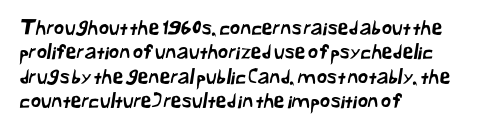
Q: Is the text underlined? A: No.
Q: How is the paragraph aligned? A: Left-aligned.
Q: Is the spacing between letters normal or unusually wide? A: Normal.
